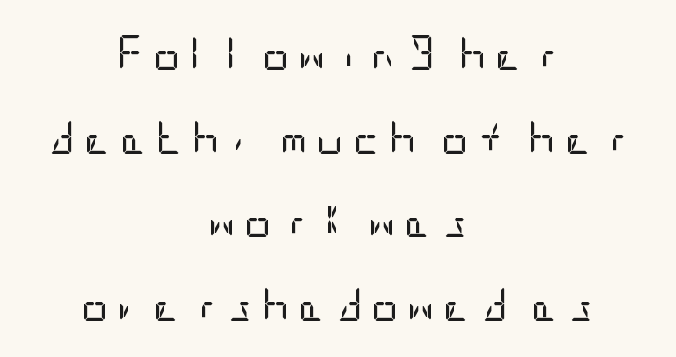
The strokes are not fattened; the text isn't bold. Compared with typical body copy, the letter spacing here is much looser. The words here are not underlined. The passage is arranged like a title page — every line centered.
